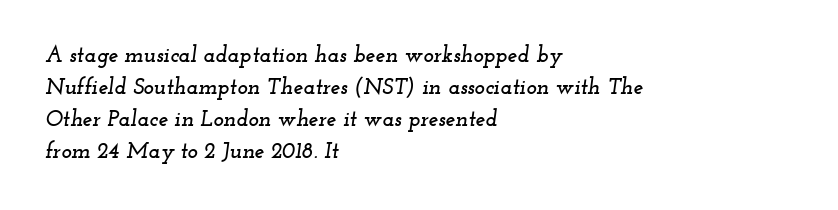
Q: Is the text italic (slanted)? A: Yes, it leans right by about 12 degrees.
Q: Is the text underlined? A: No.
Q: How is the paragraph aligned? A: Left-aligned.
Q: Is the spacing between letters normal or unusually wide? A: Normal.
Q: Is the spacing between lines tight, normal or loose? A: Normal.
